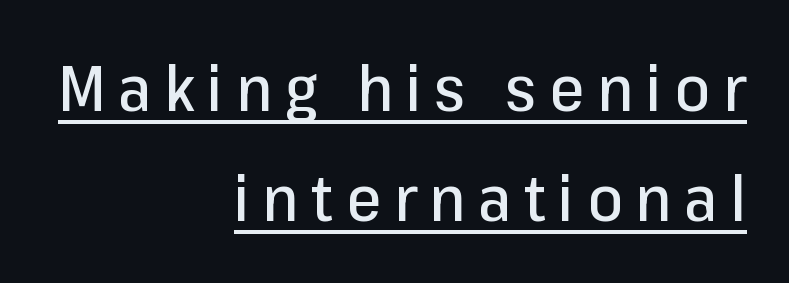
The image shows 63 px sans-serif type, upright; set right-aligned, line spacing 1.74x, unusually wide letter spacing (+0.2 em), underlined; low stroke contrast and a medium x-height.
